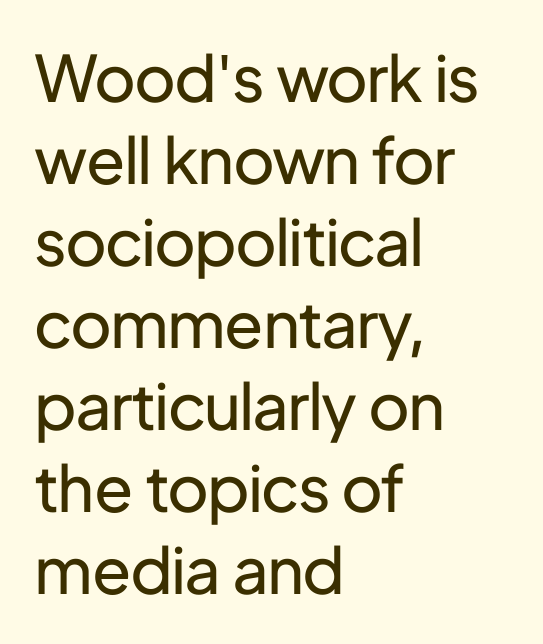
{"serif": "no", "italic": "no", "bold": "no", "weight": "regular", "width": "normal", "stroke_contrast": "low", "x_height": "medium", "monospaced": "no", "underline": "no", "align": "left", "line_spacing": "normal", "line_spacing_ratio": 1.28, "letter_spacing": "normal", "letter_spacing_em": 0.0, "glyph_px": 64}
